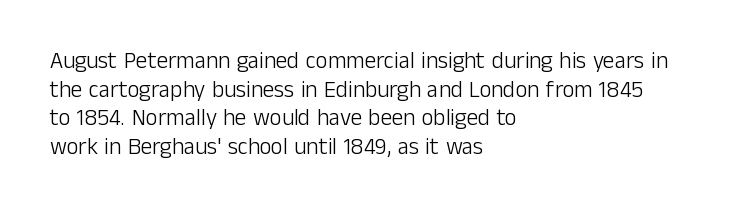
The image shows 23 px text type, upright; set left-aligned, line spacing 1.24x, normal letter spacing, not underlined.
